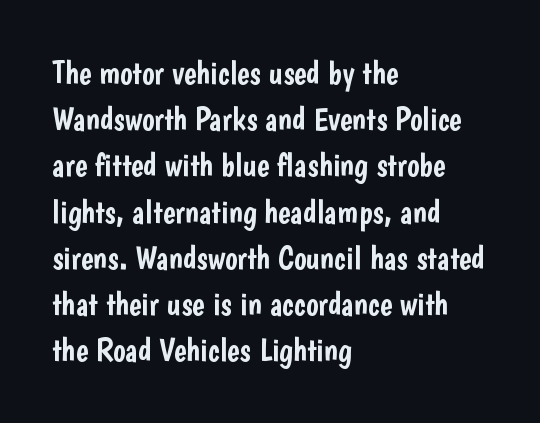
The image shows 33 px condensed sans-serif type, upright; set left-aligned, normal line spacing (1.4x), normal letter spacing, not underlined; low stroke contrast and a medium x-height.
